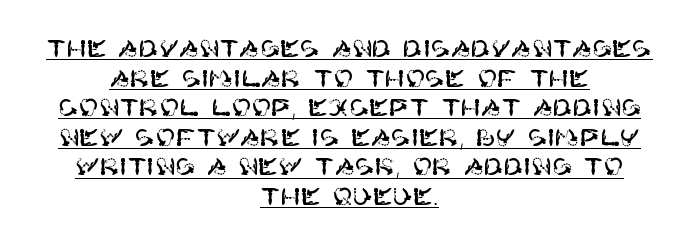
Caption: standard tracking, unaltered. This rendering features underlined lettering. The font's upright variant was chosen for this text. The whitespace from short lines is split evenly between both sides.
